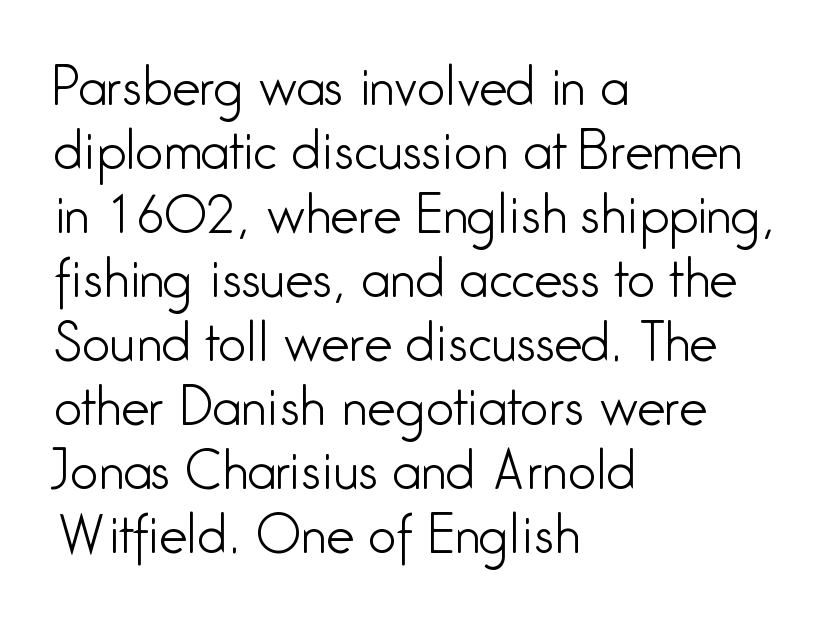
The image shows 50 px light, condensed sans-serif type, upright; set left-aligned, normal line spacing (1.28x), normal letter spacing, not underlined; low stroke contrast and a medium x-height.
